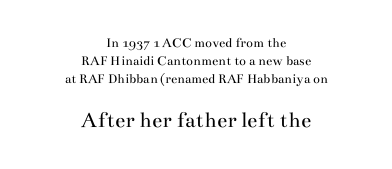
{"italic": "no", "bold": "no", "underline": "no", "align": "center", "line_spacing": "normal", "line_spacing_ratio": 1.29, "letter_spacing": "normal", "letter_spacing_em": 0.0, "larger_block": "second", "size_ratio": 1.64, "glyph_px": 23}
